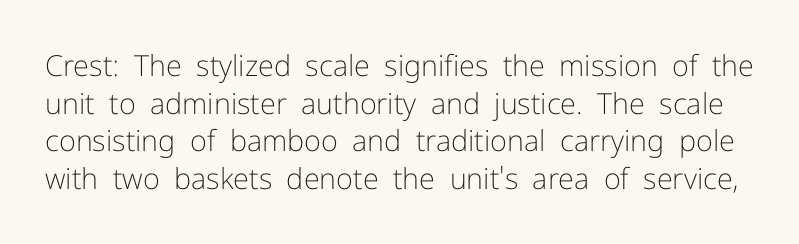
Each word holds together tightly as a unit, with standard inter-letter gaps. No extra ink here — the face is not bold. Quick note: interline space is typical. Is there any slant? The stems are plumb.
